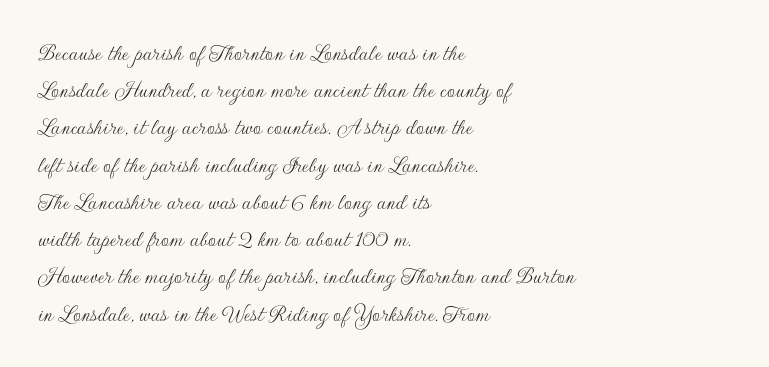
Each new line begins a customary step beneath the previous one. In CSS terms this would be text-align: left. Inter-character spacing is left at the font's built-in metrics.
